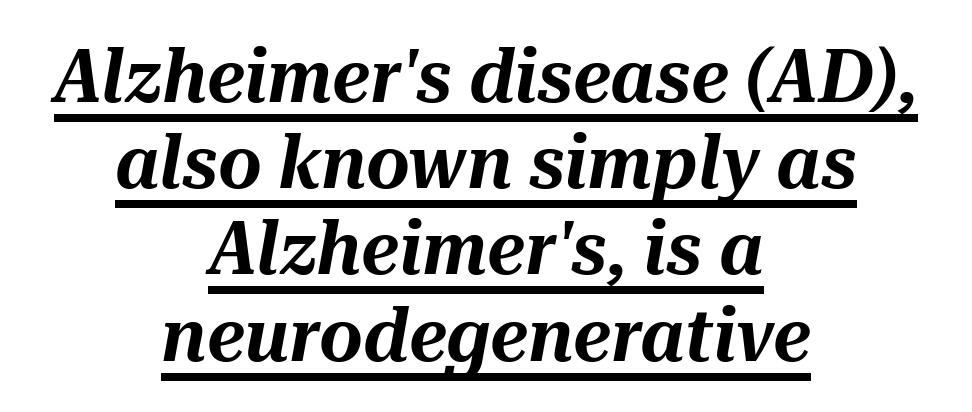
The image shows 75 px text type, italic (leaning right); set centered, tight line spacing (1.15x), normal letter spacing, underlined; medium stroke contrast and a medium x-height.
